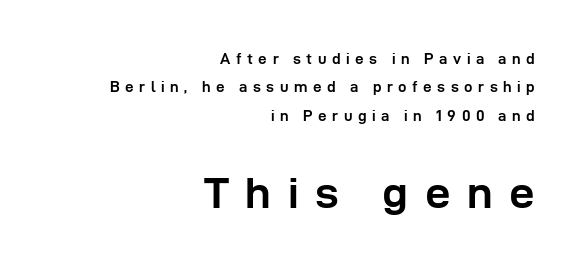
{"serif": "no", "italic": "no", "bold": "yes", "weight": "semibold", "width": "normal", "stroke_contrast": "low", "x_height": "medium", "monospaced": "no", "underline": "no", "align": "right", "line_spacing": "loose", "line_spacing_ratio": 1.9, "letter_spacing": "wide", "letter_spacing_em": 0.37, "larger_block": "second", "size_ratio": 3.0, "glyph_px": 45}
